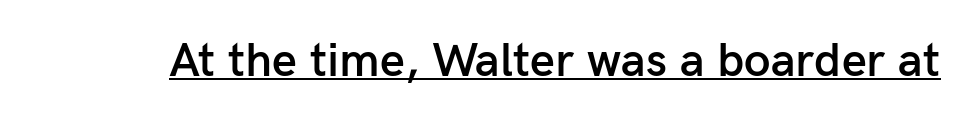
The image shows 48 px semibold sans-serif type, upright; set normal letter spacing, underlined; low stroke contrast and a medium x-height.
